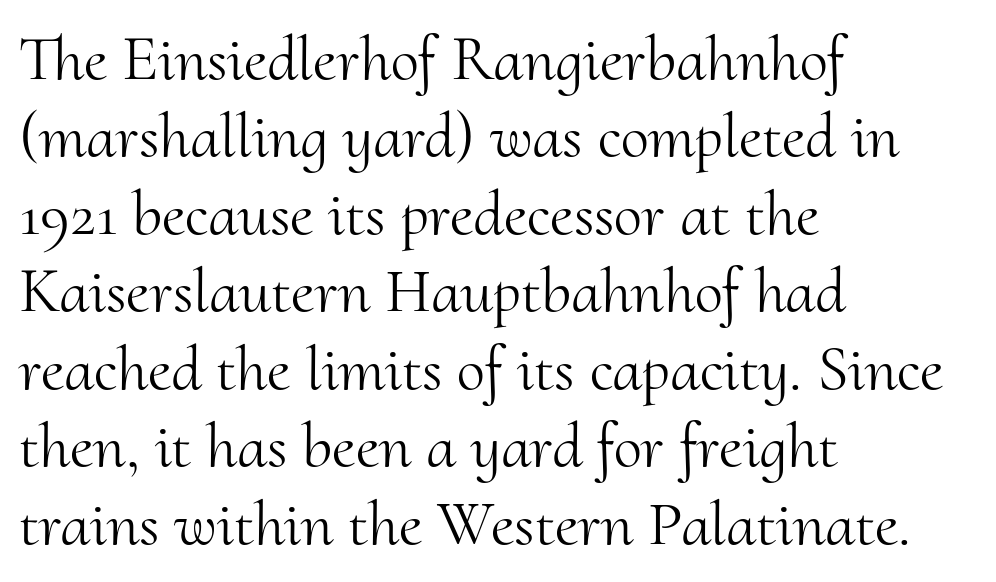
Q: Is the text bold? A: No.
Q: Is the text italic (slanted)? A: No, it is upright.
Q: Is the typeface a serif or a sans-serif typeface? A: Serif.
Q: Is the text underlined? A: No.
Q: How is the paragraph aligned? A: Left-aligned.
Q: Is the spacing between letters normal or unusually wide? A: Normal.
Q: Width (condensed, normal, or wide)? A: Normal.
Q: Stroke contrast? A: Medium.
Q: x-height? A: Small.
Q: Monospaced? A: No.
